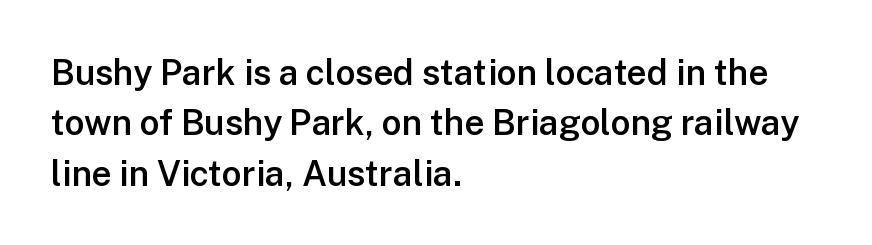
{"serif": "no", "italic": "no", "bold": "semi", "weight": "semibold", "width": "normal", "stroke_contrast": "low", "x_height": "medium", "monospaced": "no", "underline": "no", "align": "left", "line_spacing": "normal", "line_spacing_ratio": 1.44, "letter_spacing": "normal", "letter_spacing_em": 0.0, "glyph_px": 35}
